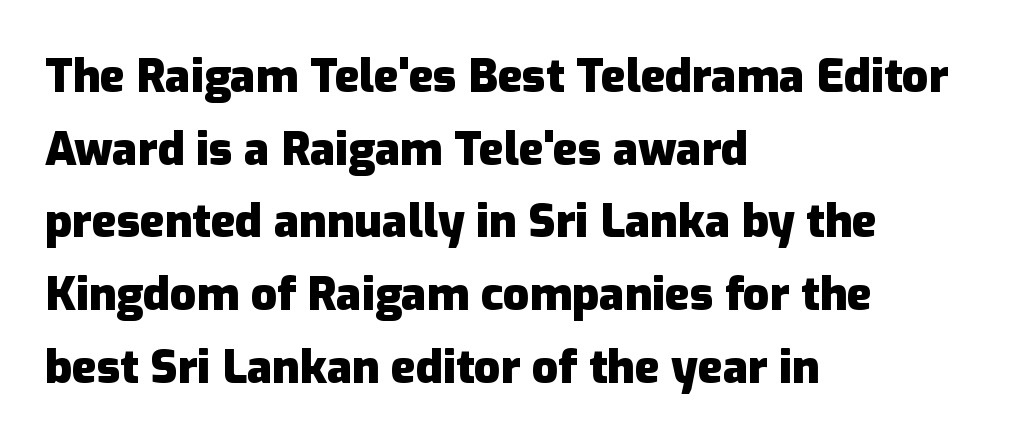
{"serif": "no", "italic": "no", "bold": "yes", "weight": "heavy", "width": "normal", "stroke_contrast": "low", "x_height": "medium", "monospaced": "no", "underline": "no", "align": "left", "line_spacing": "normal", "line_spacing_ratio": 1.58, "letter_spacing": "normal", "letter_spacing_em": 0.0, "glyph_px": 46}
